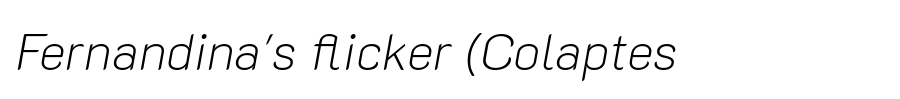
Q: Is the text bold? A: No.
Q: Is the text italic (slanted)? A: Yes, it leans right by about 10 degrees.
Q: Is the text underlined? A: No.
Q: Is the spacing between letters normal or unusually wide? A: Normal.
Q: Width (condensed, normal, or wide)? A: Normal.
Q: Stroke contrast? A: Low.
Q: x-height? A: Medium.
Q: Monospaced? A: No.
